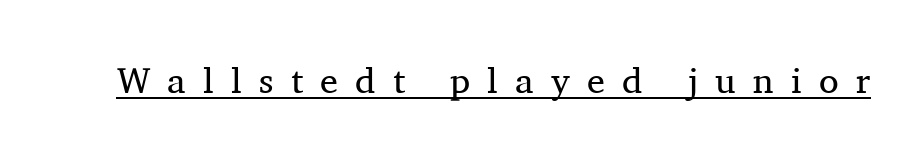
Q: Is the text bold? A: No.
Q: Is the text italic (slanted)? A: No, it is upright.
Q: Is the typeface a serif or a sans-serif typeface? A: Serif.
Q: Is the text underlined? A: Yes.
Q: Is the spacing between letters normal or unusually wide? A: Unusually wide.
Q: Width (condensed, normal, or wide)? A: Normal.
Q: Stroke contrast? A: Medium.
Q: x-height? A: Medium.
Q: Monospaced? A: No.
